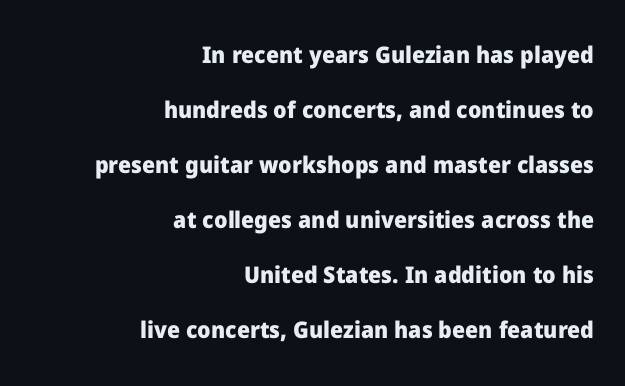
Q: Is the text bold? A: Yes.
Q: Is the text italic (slanted)? A: No, it is upright.
Q: Is the text underlined? A: No.
Q: How is the paragraph aligned? A: Right-aligned.
Q: Is the spacing between letters normal or unusually wide? A: Normal.
Q: Is the spacing between lines tight, normal or loose? A: Loose.
